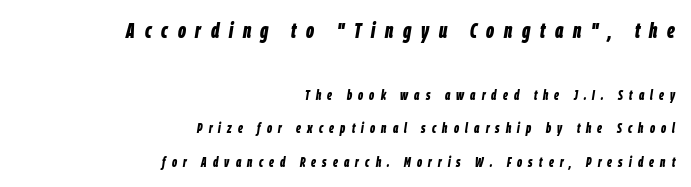
{"italic": "yes", "lean": "right", "slant_degrees": 9, "bold": "yes", "underline": "no", "align": "right", "line_spacing": "loose", "line_spacing_ratio": 2.38, "letter_spacing": "wide", "letter_spacing_em": 0.44, "larger_block": "first", "size_ratio": 1.57, "glyph_px": 22}
